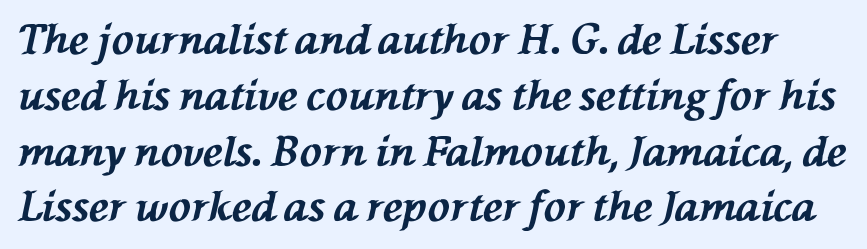
{"italic": "yes", "lean": "left", "slant_degrees": 76, "bold": "yes", "weight": "bold", "width": "normal", "stroke_contrast": "medium", "x_height": "medium", "monospaced": "no", "underline": "no", "line_spacing": "normal", "line_spacing_ratio": 1.36, "letter_spacing": "normal", "letter_spacing_em": 0.0, "glyph_px": 41}
